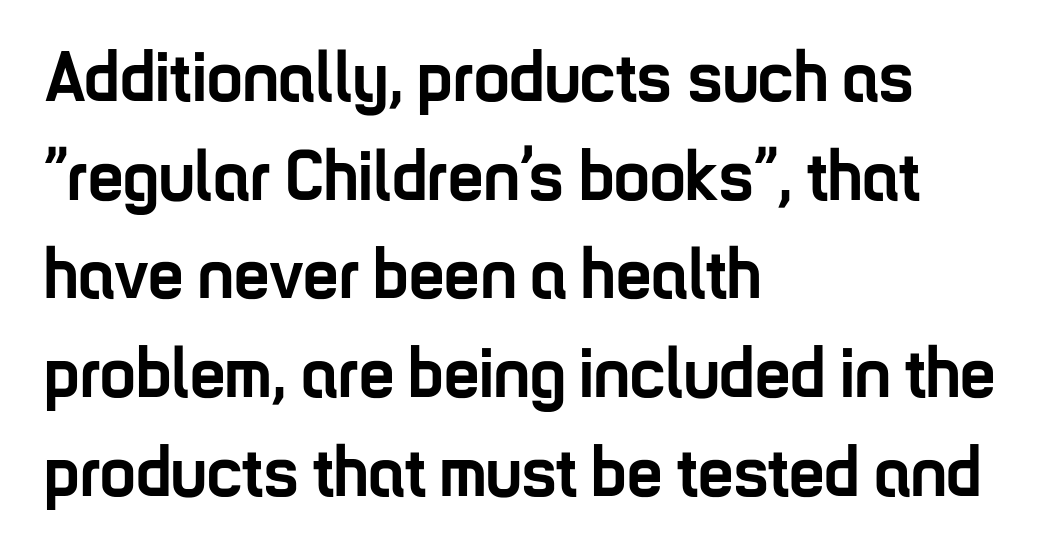
Does the lettering tilt? It doesn't — this is upright. Emphasis by weight is at full strength: bold. How would I describe the line gaps? Plain and ordinary. These lines are rendered in a variable-pitch font. The face used here is rendered with its standard letterfit.
